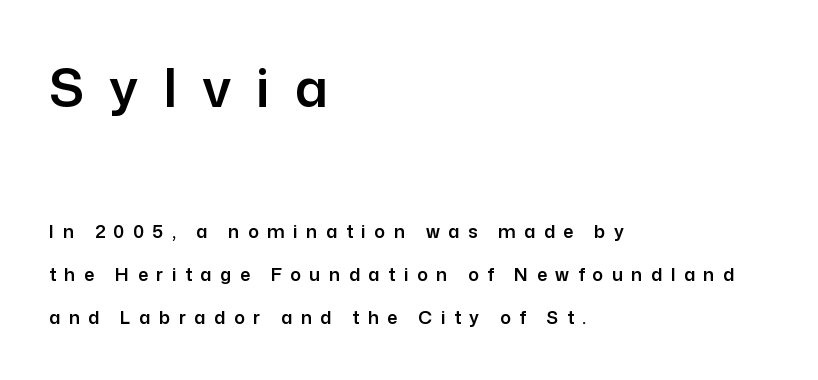
{"serif": "no", "italic": "no", "width": "normal", "stroke_contrast": "low", "x_height": "medium", "monospaced": "no", "underline": "no", "align": "left", "line_spacing": "loose", "line_spacing_ratio": 2.39, "letter_spacing": "wide", "letter_spacing_em": 0.47, "larger_block": "first", "size_ratio": 2.94, "glyph_px": 53}
